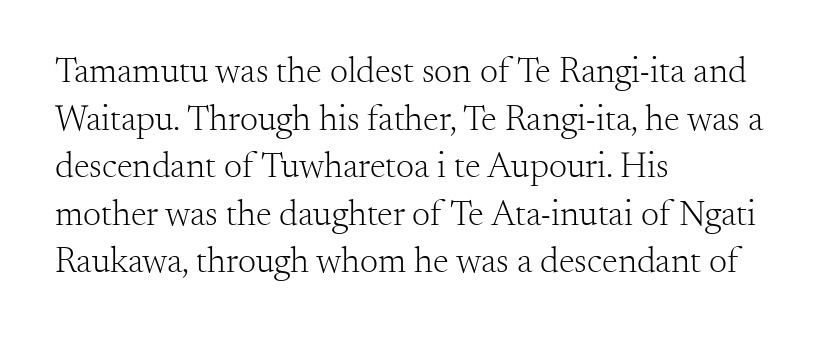
The gaps between neighbouring characters are ordinary and unremarkable. Look at the bottom of the vertical strokes: they flare into serifs here. Plain, unruled lines of type. The typesetting does not lean heavy: it is not bold. This sample has the flowing, uneven cadence of proportional lettering.
